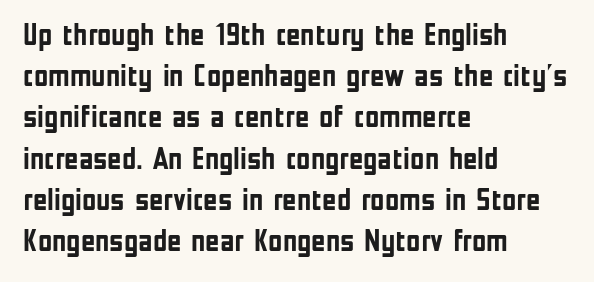
Q: Is the text bold? A: Yes.
Q: Is the text italic (slanted)? A: No, it is upright.
Q: Is the typeface a serif or a sans-serif typeface? A: Sans-serif.
Q: Is the text underlined? A: No.
Q: How is the paragraph aligned? A: Left-aligned.
Q: Is the spacing between letters normal or unusually wide? A: Normal.
Q: Is the spacing between lines tight, normal or loose? A: Normal.
Q: Width (condensed, normal, or wide)? A: Condensed.
Q: Stroke contrast? A: Low.
Q: x-height? A: Medium.
Q: Monospaced? A: No.
